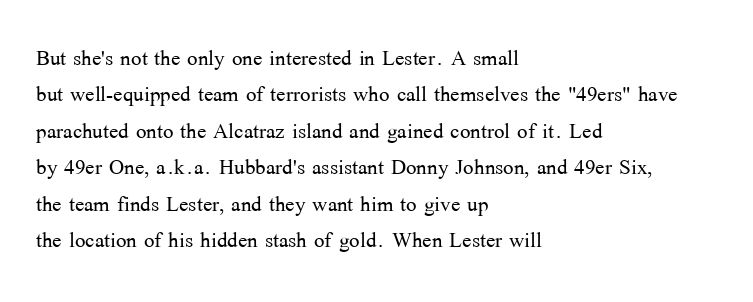
Q: Is the text bold? A: No.
Q: Is the text italic (slanted)? A: No, it is upright.
Q: Is the typeface a serif or a sans-serif typeface? A: Serif.
Q: Is the text underlined? A: No.
Q: How is the paragraph aligned? A: Left-aligned.
Q: Is the spacing between letters normal or unusually wide? A: Normal.
Q: Is the spacing between lines tight, normal or loose? A: Normal.
Q: Width (condensed, normal, or wide)? A: Normal.
Q: Stroke contrast? A: Medium.
Q: x-height? A: Medium.
Q: Monospaced? A: No.
